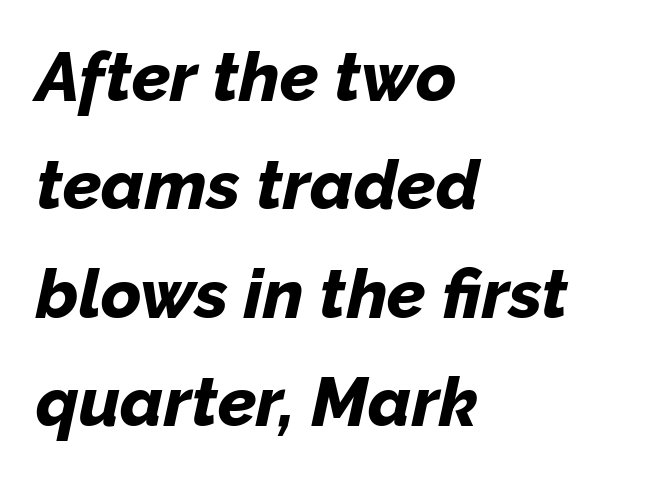
Q: Is the text bold? A: Yes.
Q: Is the text italic (slanted)? A: Yes, it leans right by about 12 degrees.
Q: Is the text underlined? A: No.
Q: How is the paragraph aligned? A: Left-aligned.
Q: Is the spacing between letters normal or unusually wide? A: Normal.
Q: Is the spacing between lines tight, normal or loose? A: Normal.
Q: Width (condensed, normal, or wide)? A: Normal.
Q: Stroke contrast? A: Low.
Q: x-height? A: Medium.
Q: Monospaced? A: No.
